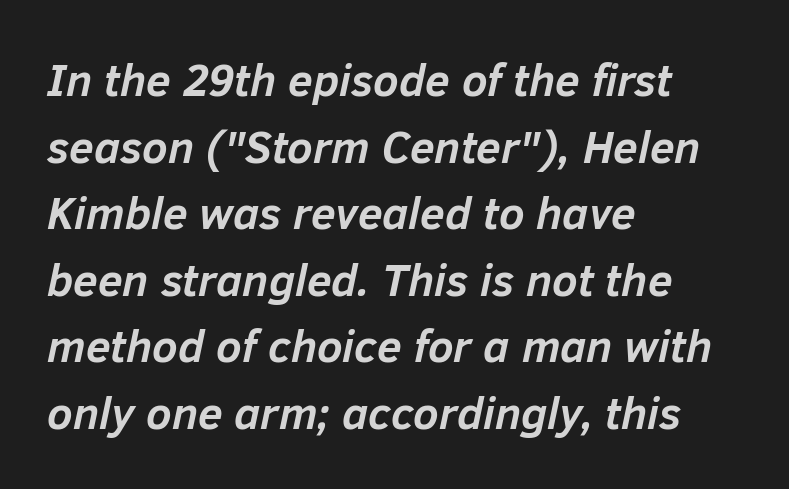
{"italic": "yes", "lean": "right", "slant_degrees": 12, "bold": "yes", "weight": "semibold", "width": "normal", "stroke_contrast": "low", "x_height": "medium", "monospaced": "no", "underline": "no", "align": "left", "line_spacing": "normal", "line_spacing_ratio": 1.48, "letter_spacing": "normal", "letter_spacing_em": 0.0, "glyph_px": 45}
